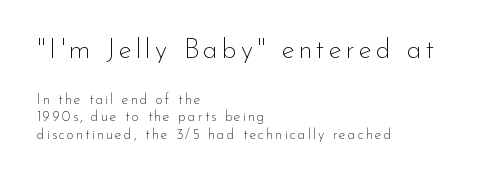
The image shows 27 px text type, upright; set left-aligned, normal line spacing (1.26x), not underlined; the first (top) block is 1.93x larger.
